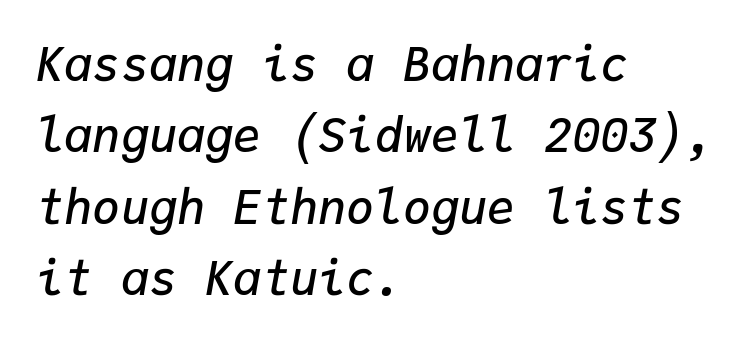
Q: Is the text bold? A: Semi-bold.
Q: Is the text italic (slanted)? A: Yes, it leans right by about 9 degrees.
Q: Is the text underlined? A: No.
Q: How is the paragraph aligned? A: Left-aligned.
Q: Is the spacing between letters normal or unusually wide? A: Normal.
Q: Is the spacing between lines tight, normal or loose? A: Normal.
Q: Width (condensed, normal, or wide)? A: Normal.
Q: Stroke contrast? A: Low.
Q: x-height? A: Medium.
Q: Monospaced? A: Yes.
